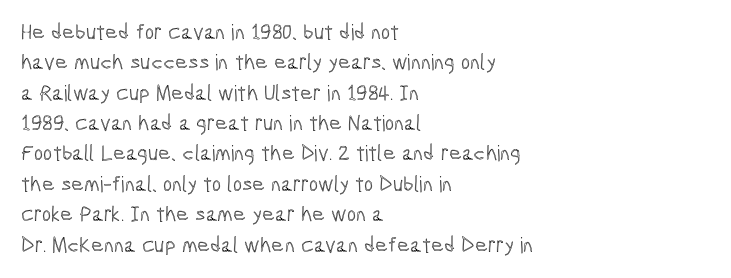
The image shows 22 px text type, upright; set left-aligned, normal line spacing (1.38x), normal letter spacing, not underlined.
